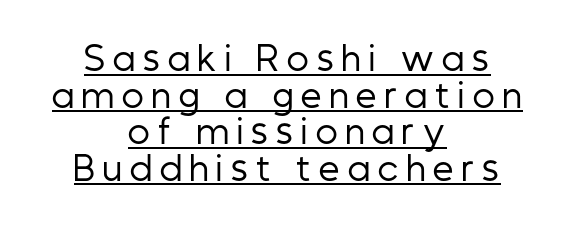
Q: Is the text bold? A: No.
Q: Is the text italic (slanted)? A: No, it is upright.
Q: Is the typeface a serif or a sans-serif typeface? A: Sans-serif.
Q: Is the text underlined? A: Yes.
Q: How is the paragraph aligned? A: Centered.
Q: Is the spacing between letters normal or unusually wide? A: Unusually wide.
Q: Is the spacing between lines tight, normal or loose? A: Tight.
Q: Width (condensed, normal, or wide)? A: Condensed.
Q: Stroke contrast? A: Low.
Q: x-height? A: Medium.
Q: Monospaced? A: No.
